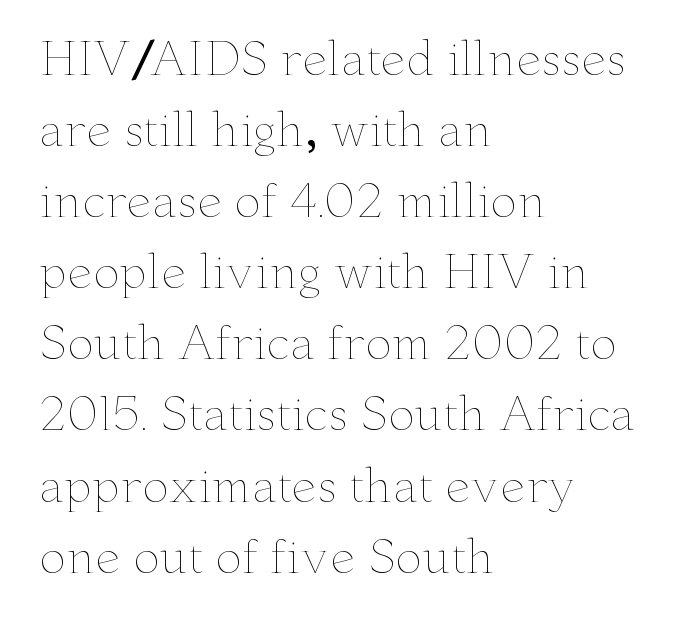
Q: Is the text bold? A: No.
Q: Is the text italic (slanted)? A: No, it is upright.
Q: Is the text underlined? A: No.
Q: How is the paragraph aligned? A: Left-aligned.
Q: Is the spacing between letters normal or unusually wide? A: Normal.
Q: Is the spacing between lines tight, normal or loose? A: Normal.
Q: Width (condensed, normal, or wide)? A: Wide.
Q: Stroke contrast? A: Low.
Q: x-height? A: Small.
Q: Monospaced? A: No.
